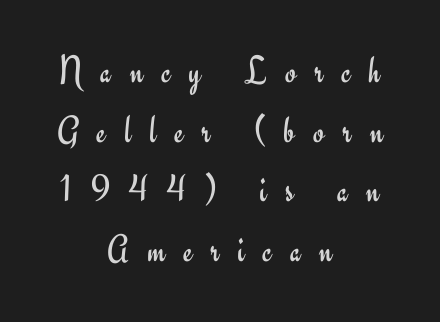
Q: Is the text bold? A: No.
Q: Is the text italic (slanted)? A: Yes.
Q: Is the typeface a serif or a sans-serif typeface? A: Sans-serif.
Q: Is the text underlined? A: No.
Q: How is the paragraph aligned? A: Centered.
Q: Is the spacing between letters normal or unusually wide? A: Unusually wide.
Q: Is the spacing between lines tight, normal or loose? A: Normal.
Q: Width (condensed, normal, or wide)? A: Normal.
Q: Stroke contrast? A: Low.
Q: x-height? A: Small.
Q: Monospaced? A: No.
